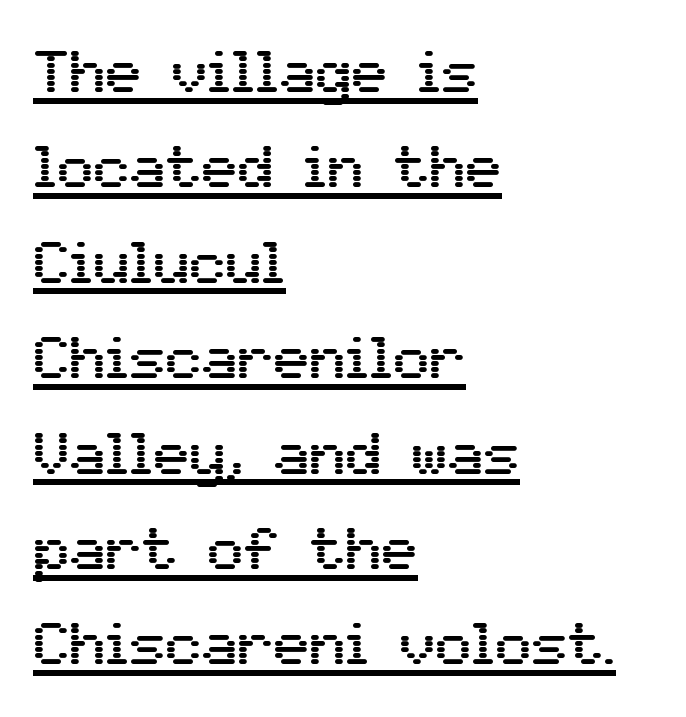
The image shows 60 px sans-serif type, upright; set left-aligned, normal line spacing (1.59x), normal letter spacing, underlined; medium stroke contrast and a medium x-height.
